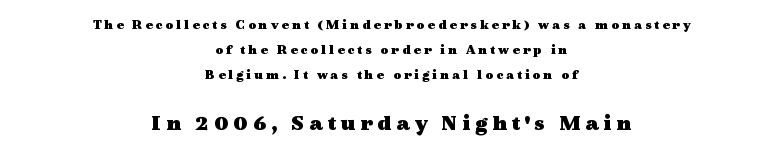
{"italic": "no", "bold": "yes", "underline": "no", "align": "center", "line_spacing_ratio": 1.8, "letter_spacing": "wide", "letter_spacing_em": 0.2, "larger_block": "second", "size_ratio": 1.64, "glyph_px": 23}
